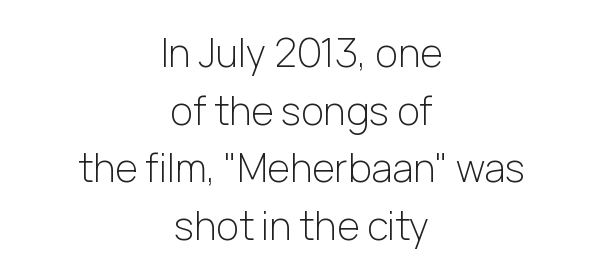
Honestly, the row spacing looks completely unremarkable. Typeset on center — no edge is straight. Tall strokes in this sample are plumb rather than angled. A typesetter would call this proportional, since set widths differ per character.
